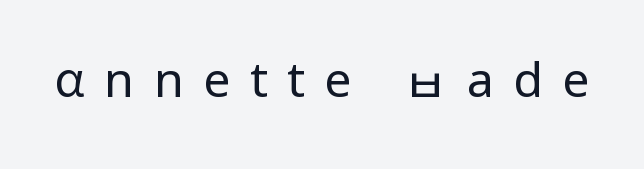
The image shows 48 px regular-weight sans-serif type, upright; set unusually wide letter spacing (+0.41 em), not underlined; low stroke contrast and a medium x-height.
